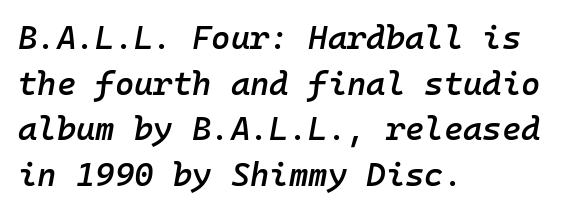
The image shows 33 px semibold type, italic (leaning right), monospaced; set left-aligned, normal line spacing (1.38x), normal letter spacing, not underlined; low stroke contrast and a medium x-height.
